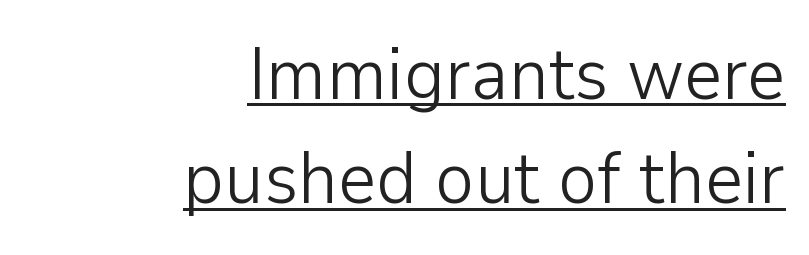
Posture: vertical. Is there much room between lines? A standard amount, neither cramped nor airy. Do the characters align in a grid? No, the font is proportional. Right-aligned paragraph, ragged on the left. The rendered words wear a rule along their underside.
